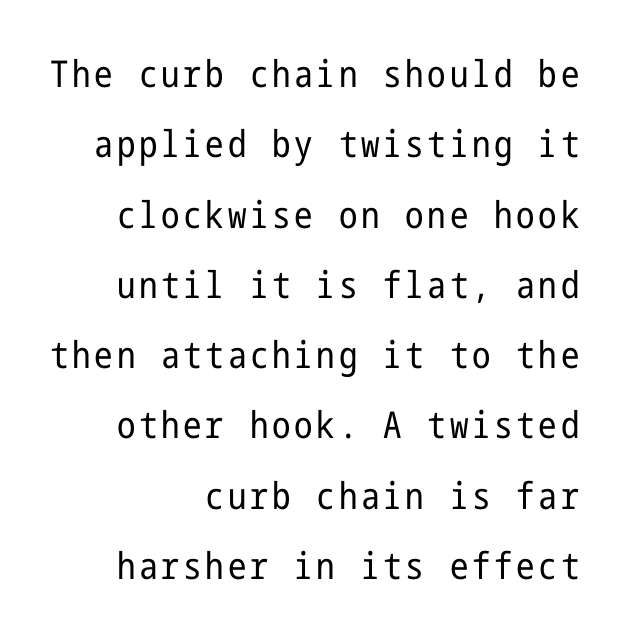
{"serif": "no", "italic": "no", "bold": "no", "weight": "regular", "width": "condensed", "stroke_contrast": "low", "x_height": "medium", "underline": "no", "align": "right", "line_spacing": "loose", "line_spacing_ratio": 1.9, "glyph_px": 37}
